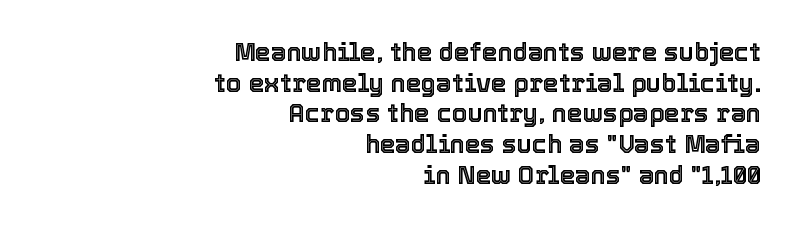
{"italic": "no", "underline": "no", "align": "right", "line_spacing_ratio": 1.23, "letter_spacing": "normal", "letter_spacing_em": 0.0, "glyph_px": 25}
